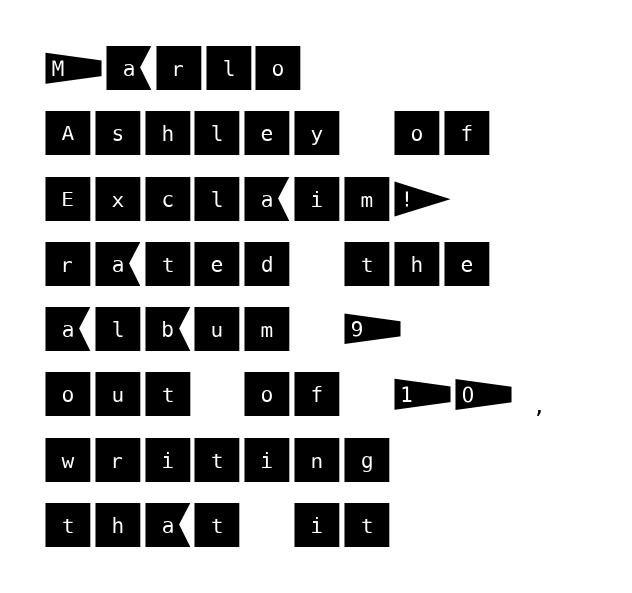
{"serif": "no", "italic": "no", "width": "normal", "stroke_contrast": "medium", "x_height": "large", "underline": "no", "align": "left", "line_spacing": "normal", "line_spacing_ratio": 1.28, "letter_spacing": "normal", "letter_spacing_em": 0.0, "glyph_px": 51}
